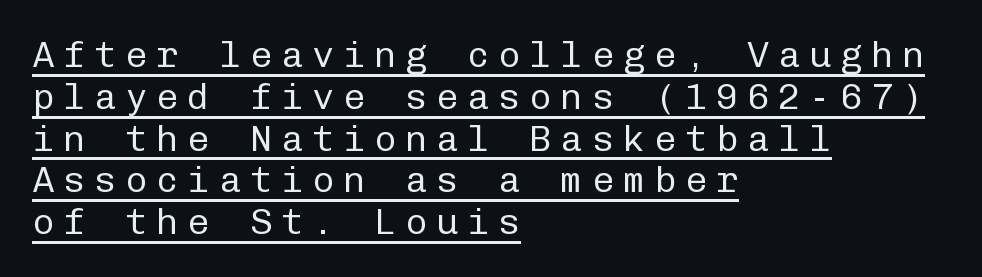
{"serif": "no", "italic": "no", "bold": "no", "weight": "regular", "width": "normal", "stroke_contrast": "low", "x_height": "medium", "monospaced": "yes", "underline": "yes", "align": "left", "line_spacing": "tight", "line_spacing_ratio": 1.13, "letter_spacing": "wide", "letter_spacing_em": 0.24, "glyph_px": 37}
